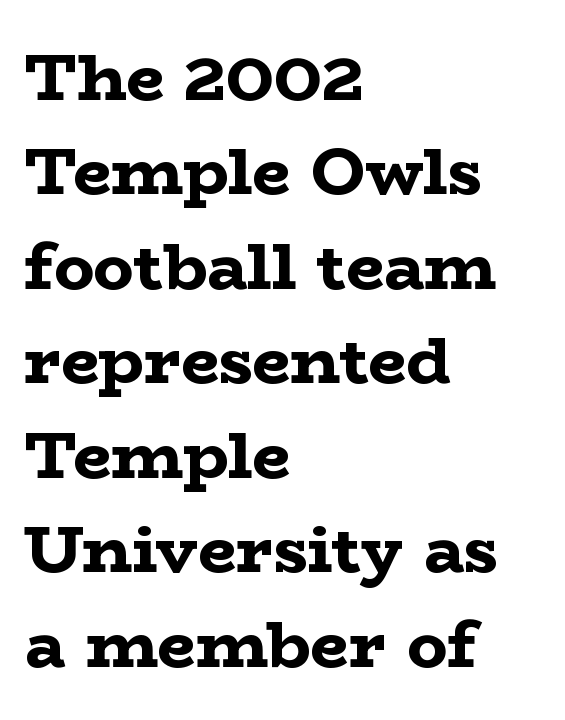
Q: Is the text bold? A: Yes.
Q: Is the text italic (slanted)? A: No, it is upright.
Q: Is the typeface a serif or a sans-serif typeface? A: Serif.
Q: Is the text underlined? A: No.
Q: How is the paragraph aligned? A: Left-aligned.
Q: Is the spacing between letters normal or unusually wide? A: Normal.
Q: Is the spacing between lines tight, normal or loose? A: Normal.
Q: Width (condensed, normal, or wide)? A: Wide.
Q: Stroke contrast? A: Low.
Q: x-height? A: Medium.
Q: Monospaced? A: No.
